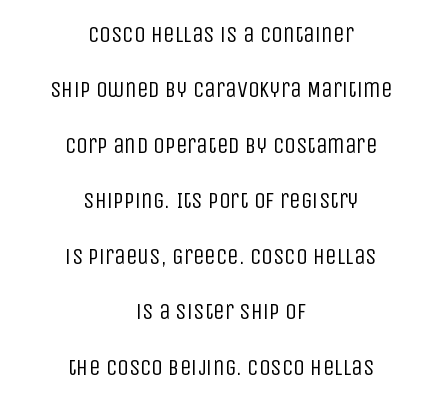
Every stem runs plumb, perpendicular to the baseline. The block of text is sparse from top to bottom, with ample space between rows. Is the stroke heavy? The answer is a plain regular-or-lighter. The lines are quadded center. The foot of each line stays bare and open. These lines keep a tight, regular rhythm from letter to letter.
